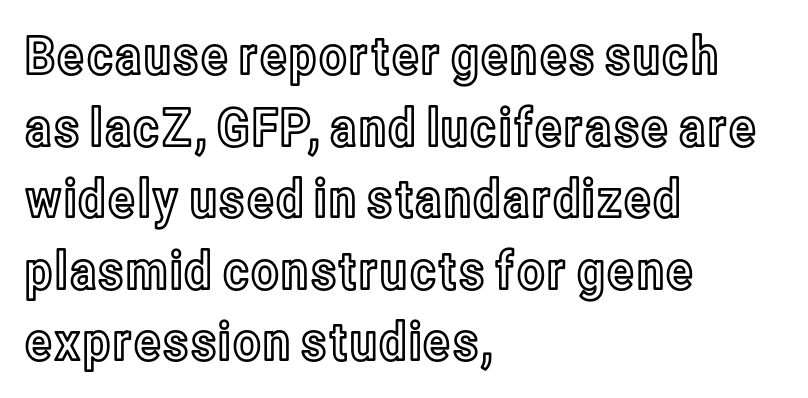
{"italic": "no", "width": "condensed", "x_height": "medium", "monospaced": "no", "underline": "no", "align": "left", "line_spacing": "normal", "line_spacing_ratio": 1.35, "letter_spacing": "normal", "letter_spacing_em": 0.0, "glyph_px": 53}
